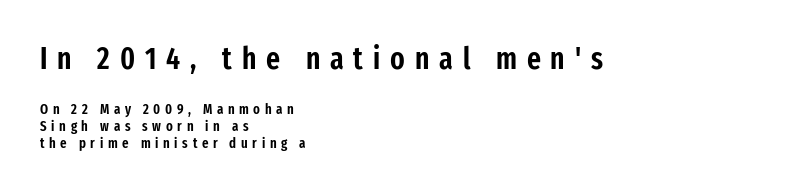
A sans-serif font was chosen for this passage. The compositor pushed each line to the left boundary. Is the lower block the larger one? No — the upper block carries the bigger type. Has an underline been added? It has not.
